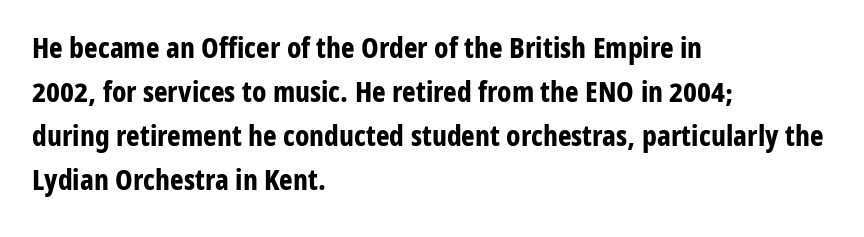
The image shows 29 px bold, condensed sans-serif type, upright; set left-aligned, normal line spacing (1.52x), normal letter spacing, not underlined; low stroke contrast and a medium x-height.
